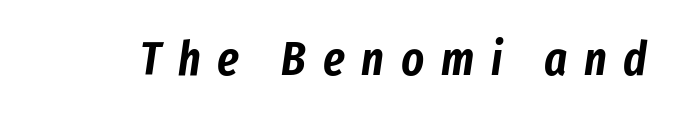
The image shows 48 px condensed type, italic (leaning right); set unusually wide letter spacing (+0.35 em), not underlined; low stroke contrast and a medium x-height.
